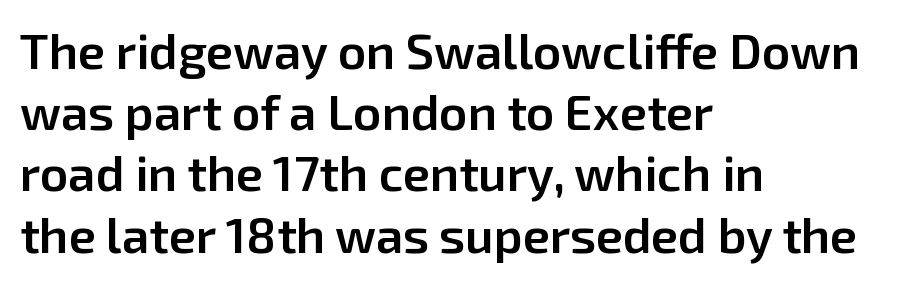
Q: Is the text bold? A: Semi-bold.
Q: Is the text italic (slanted)? A: No, it is upright.
Q: Is the typeface a serif or a sans-serif typeface? A: Sans-serif.
Q: Is the text underlined? A: No.
Q: How is the paragraph aligned? A: Left-aligned.
Q: Is the spacing between letters normal or unusually wide? A: Normal.
Q: Is the spacing between lines tight, normal or loose? A: Normal.
Q: Width (condensed, normal, or wide)? A: Normal.
Q: Stroke contrast? A: Low.
Q: x-height? A: Medium.
Q: Monospaced? A: No.
